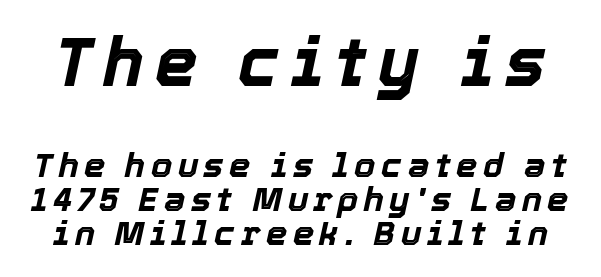
The zone under the glyphs is completely vacant. The rendering uses natural spacing where letterforms have individual widths. Students, observe: this is what under-led, compact text looks like. The glyphs look as if they've been sheared to an angle. Size hierarchy here favors the leading block over the trailing one.
